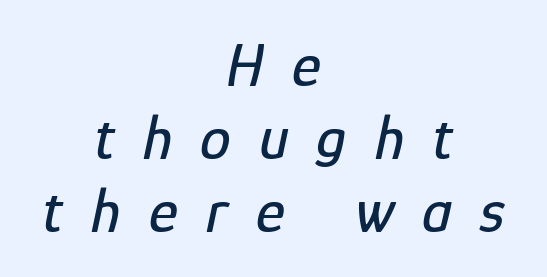
Q: Is the text italic (slanted)? A: Yes, it leans right by about 12 degrees.
Q: Is the text underlined? A: No.
Q: How is the paragraph aligned? A: Centered.
Q: Is the spacing between letters normal or unusually wide? A: Unusually wide.
Q: Width (condensed, normal, or wide)? A: Condensed.
Q: Stroke contrast? A: Low.
Q: x-height? A: Medium.
Q: Monospaced? A: No.
